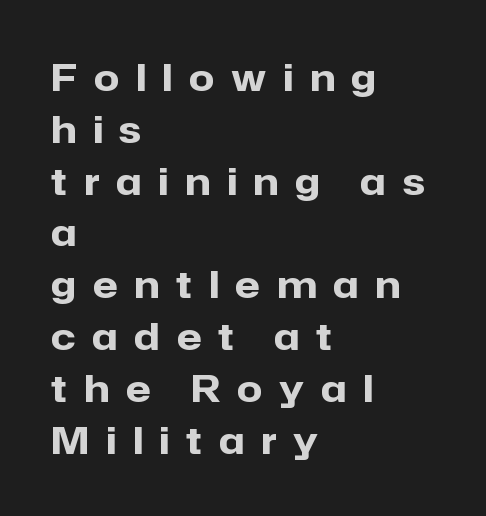
{"serif": "no", "italic": "no", "bold": "yes", "weight": "heavy", "width": "normal", "stroke_contrast": "low", "x_height": "medium", "monospaced": "no", "underline": "no", "align": "left", "line_spacing": "normal", "line_spacing_ratio": 1.4, "letter_spacing": "wide", "letter_spacing_em": 0.45, "glyph_px": 37}
